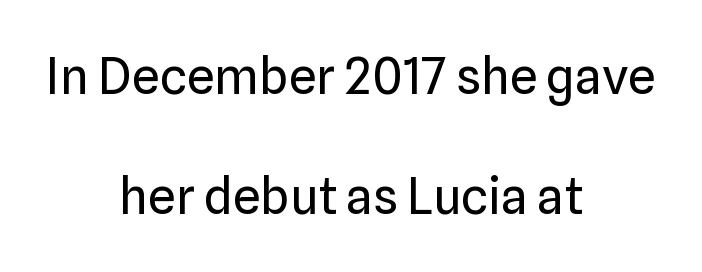
The image shows 50 px regular-weight sans-serif type, upright; set centered, loose line spacing (2.41x), normal letter spacing, not underlined; low stroke contrast and a medium x-height.
